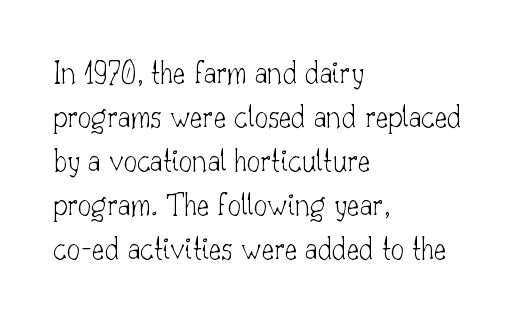
{"serif": "yes", "italic": "no", "bold": "no", "weight": "thin", "width": "normal", "stroke_contrast": "low", "x_height": "small", "monospaced": "no", "underline": "no", "align": "left", "line_spacing": "normal", "line_spacing_ratio": 1.33, "letter_spacing": "normal", "letter_spacing_em": 0.0, "glyph_px": 33}
